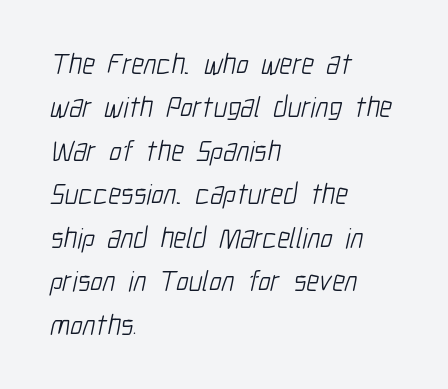
{"serif": "no", "bold": "no", "weight": "light", "width": "condensed", "stroke_contrast": "low", "x_height": "medium", "monospaced": "no", "underline": "no", "align": "left", "line_spacing": "normal", "line_spacing_ratio": 1.5, "letter_spacing": "normal", "letter_spacing_em": 0.0, "glyph_px": 29}
